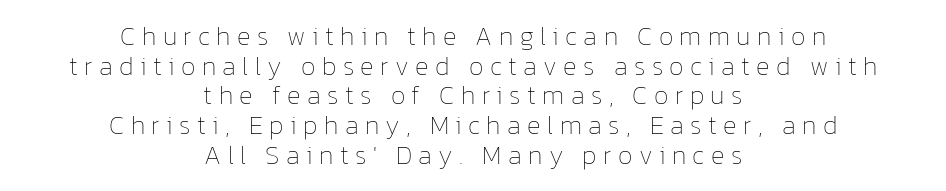
The image shows 26 px text type, upright; set centered, tight line spacing (1.14x), unusually wide letter spacing (+0.25 em), not underlined.
